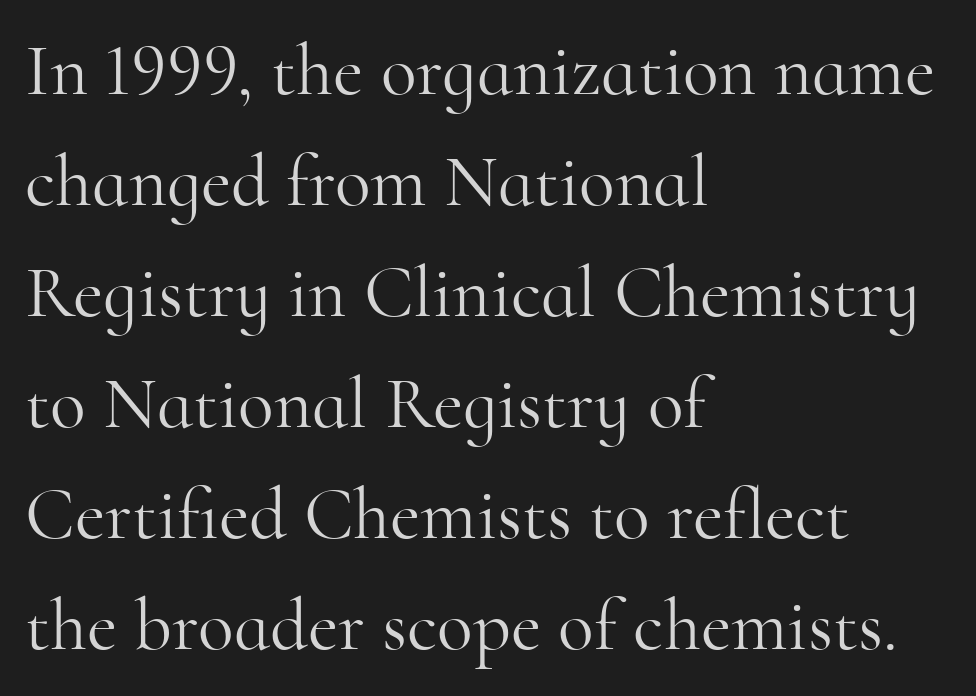
The image shows 74 px light serif type, upright; set left-aligned, normal line spacing (1.5x), normal letter spacing, not underlined; high stroke contrast and a small x-height.
